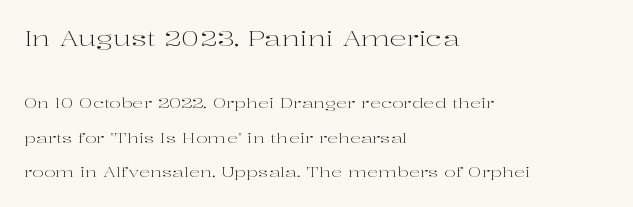
Q: Is the text bold? A: No.
Q: Is the text italic (slanted)? A: No, it is upright.
Q: Is the text underlined? A: No.
Q: How is the paragraph aligned? A: Left-aligned.
Q: Is the spacing between letters normal or unusually wide? A: Normal.
Q: Is the spacing between lines tight, normal or loose? A: Loose.
Q: Which block of text is set in a larger size, the first (top) or the second (bottom)? A: The first (top) one.
